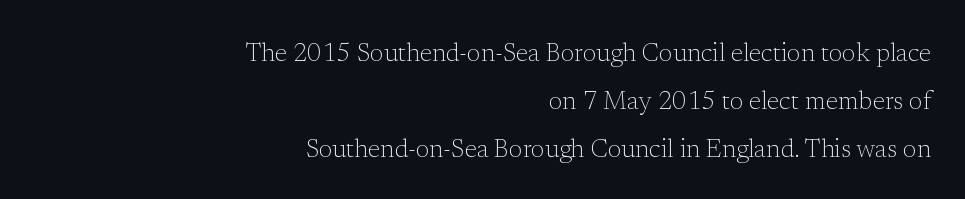
Q: Is the text bold? A: No.
Q: Is the text italic (slanted)? A: No, it is upright.
Q: Is the text underlined? A: No.
Q: How is the paragraph aligned? A: Right-aligned.
Q: Is the spacing between letters normal or unusually wide? A: Normal.
Q: Is the spacing between lines tight, normal or loose? A: Loose.
